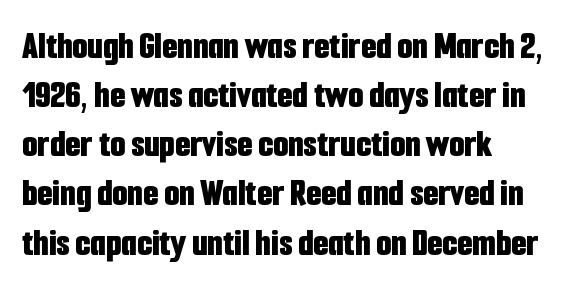
Reading down the block, your eye returns to a fixed left position each line. Check under the words: just untouched page. Here the designer chose a conventional face with non-uniform glyph widths. Strokes here are thick enough to call this a true bold. Does the leading feel generous? No, just average. Serifs: no, the terminals of the letterforms are clean.
